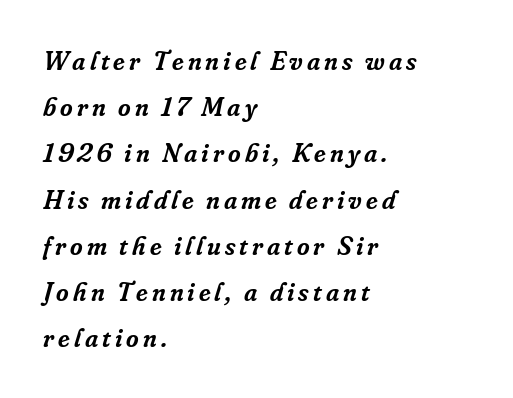
The image shows 27 px text type, italic (leaning right); set left-aligned, line spacing 1.71x, not underlined.
